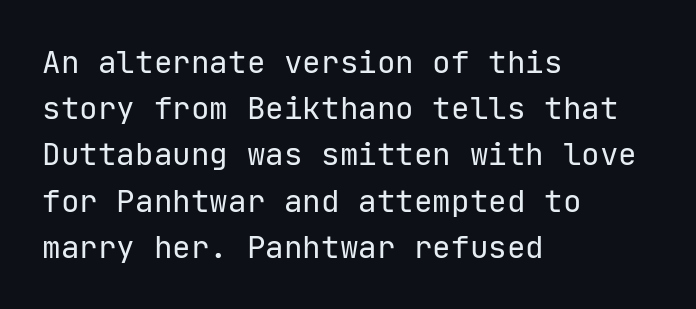
Q: Is the text bold? A: No.
Q: Is the text italic (slanted)? A: No, it is upright.
Q: Is the typeface a serif or a sans-serif typeface? A: Sans-serif.
Q: Is the text underlined? A: No.
Q: How is the paragraph aligned? A: Left-aligned.
Q: Is the spacing between letters normal or unusually wide? A: Normal.
Q: Is the spacing between lines tight, normal or loose? A: Normal.
Q: Width (condensed, normal, or wide)? A: Normal.
Q: Stroke contrast? A: Low.
Q: x-height? A: Medium.
Q: Monospaced? A: Yes.
